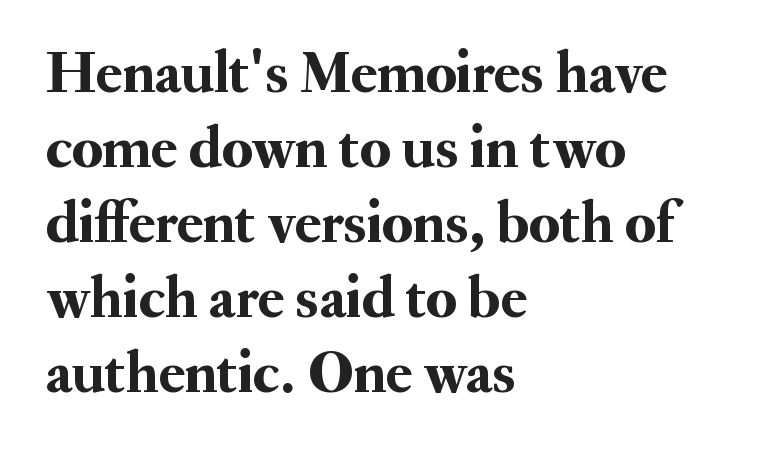
{"serif": "yes", "italic": "no", "width": "normal", "stroke_contrast": "medium", "x_height": "small", "monospaced": "no", "underline": "no", "align": "left", "line_spacing": "normal", "line_spacing_ratio": 1.25, "letter_spacing": "normal", "letter_spacing_em": 0.0, "glyph_px": 60}
